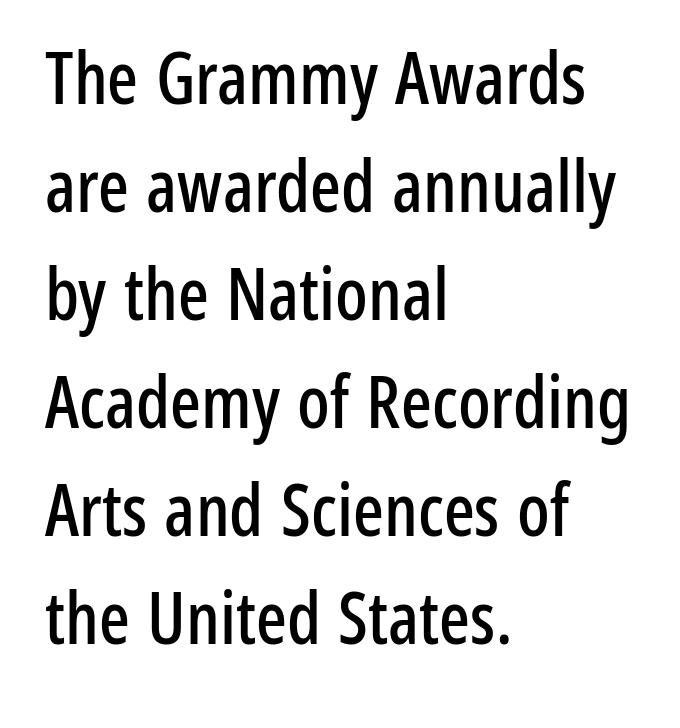
This rendering uses left alignment, leaving the right contour irregular. Letterform terminals end flat and unadorned throughout the passage. Note the varied advance widths — an 'i' is clearly narrower than an 'm'. Unmarked baselines from the first word to the last. Ordinary non-slanted type is in use. Each word holds together tightly as a unit, with standard inter-letter gaps.
